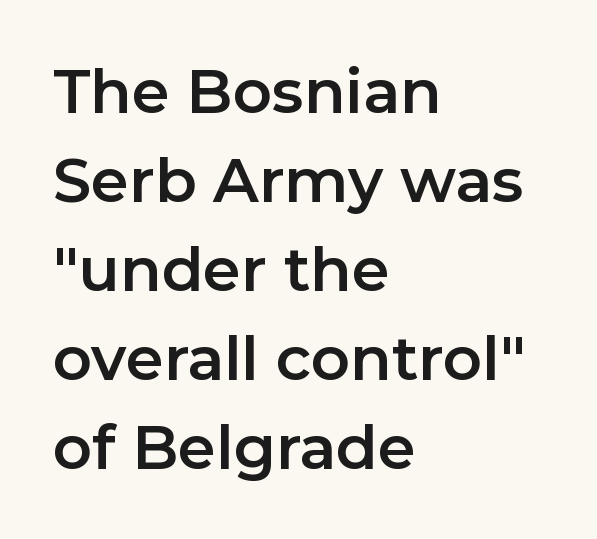
The image shows 61 px sans-serif type, upright; set left-aligned, normal line spacing (1.46x), normal letter spacing, not underlined; low stroke contrast and a medium x-height.
